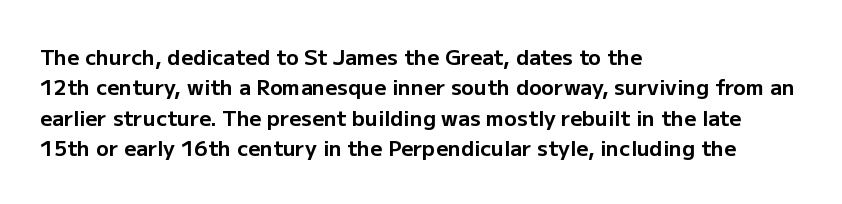
Notice how the stems are strictly vertical — no italics here. These words are printed bold, with thick strokes throughout. Leading: standard. You could call the tracking neutral — neither tight nor loose. The rendering anchors every line to the left-hand side. The words here are not underlined.
